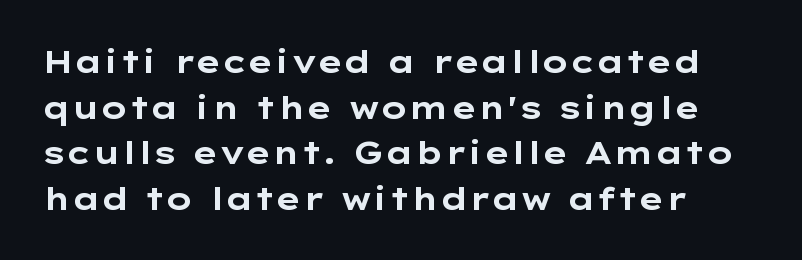
{"serif": "no", "italic": "no", "bold": "yes", "weight": "bold", "width": "wide", "stroke_contrast": "low", "x_height": "medium", "monospaced": "no", "underline": "no", "align": "left", "line_spacing": "normal", "line_spacing_ratio": 1.47, "letter_spacing": "normal", "letter_spacing_em": 0.0, "glyph_px": 31}
